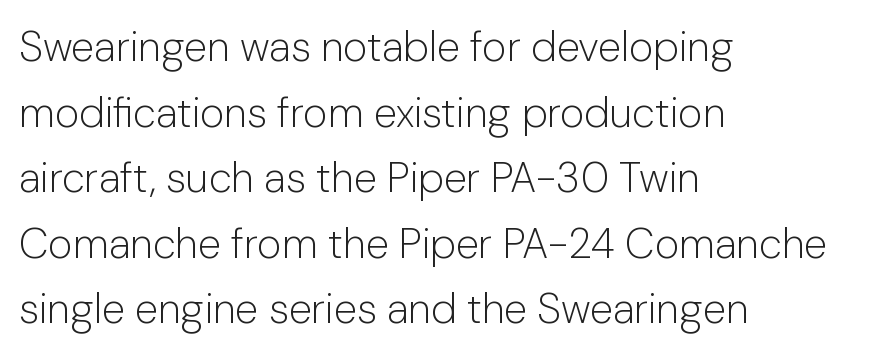
The image shows 42 px light sans-serif type, upright; set left-aligned, normal line spacing (1.56x), normal letter spacing, not underlined; low stroke contrast and a medium x-height.
